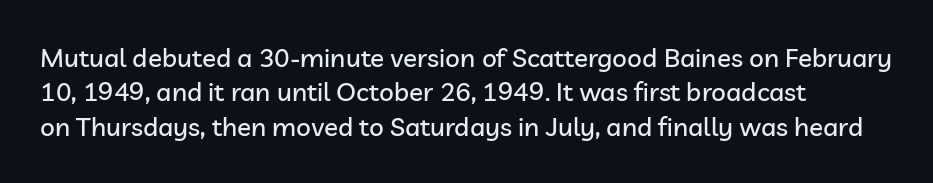
The image shows 26 px text type, upright; set left-aligned, normal line spacing (1.32x), normal letter spacing, not underlined.
